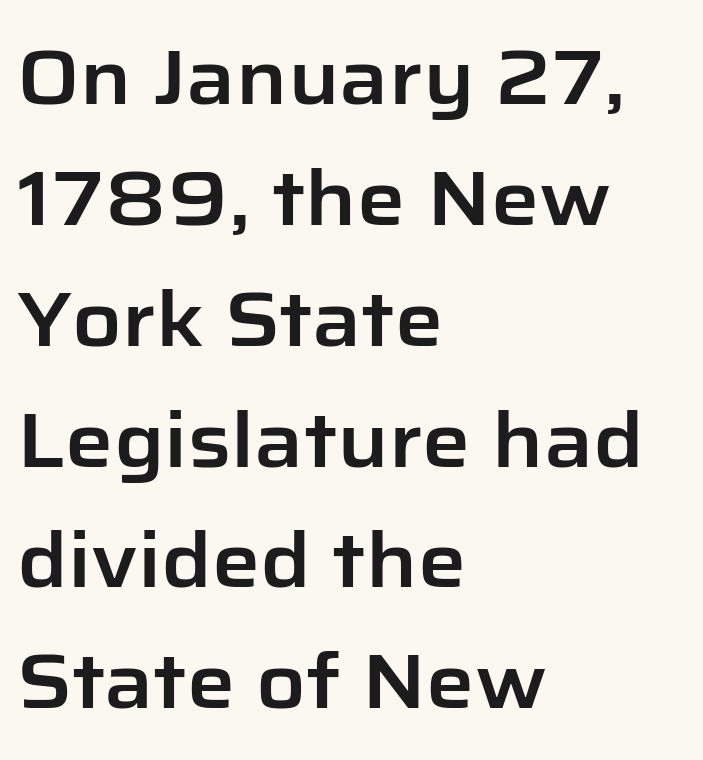
The image shows 76 px sans-serif type, upright; set left-aligned, normal line spacing (1.59x), normal letter spacing, not underlined; low stroke contrast and a medium x-height.
